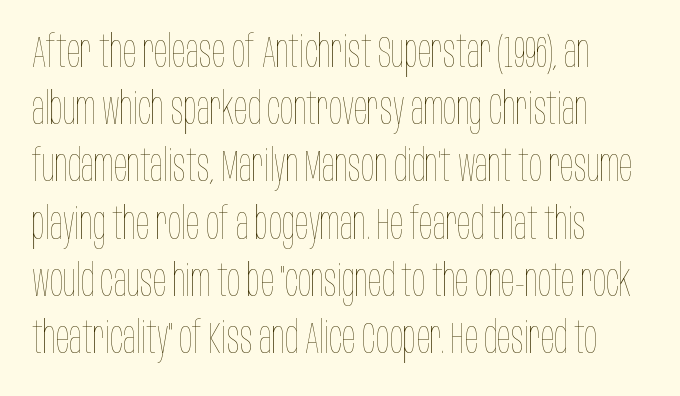
The image shows 44 px thin, condensed type, upright; set left-aligned, normal line spacing (1.3x), normal letter spacing, not underlined; low stroke contrast and a large x-height.
